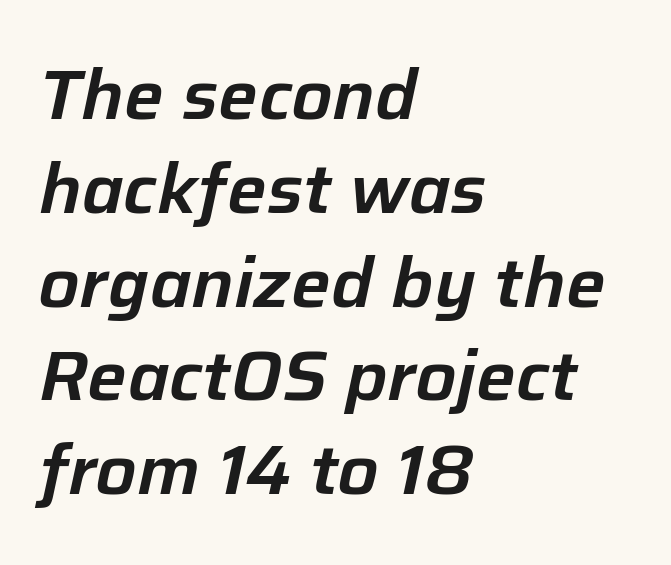
Note the varied advance widths — an 'i' is clearly narrower than an 'm'. Rendered with sloped, italic letterforms. Nothing unusual about the tracking: characters are spaced as the font intends. Which margin do the lines hug? The left one — the right edge is uneven. Underlining? Definitely not there.
